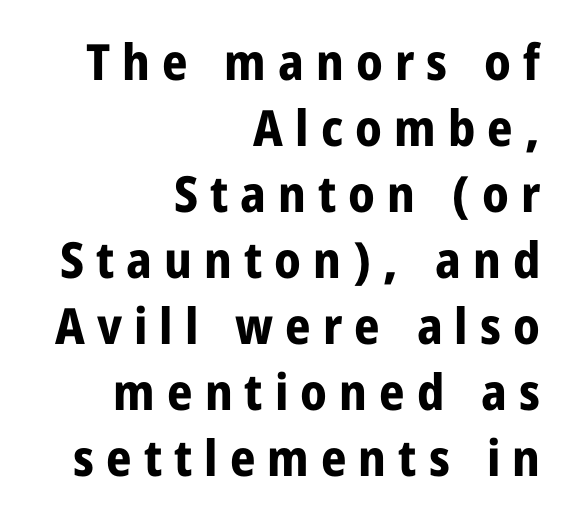
Q: Is the text bold? A: Yes.
Q: Is the text italic (slanted)? A: No, it is upright.
Q: Is the typeface a serif or a sans-serif typeface? A: Sans-serif.
Q: Is the text underlined? A: No.
Q: How is the paragraph aligned? A: Right-aligned.
Q: Is the spacing between letters normal or unusually wide? A: Unusually wide.
Q: Is the spacing between lines tight, normal or loose? A: Normal.
Q: Width (condensed, normal, or wide)? A: Condensed.
Q: Stroke contrast? A: Low.
Q: x-height? A: Medium.
Q: Monospaced? A: No.
